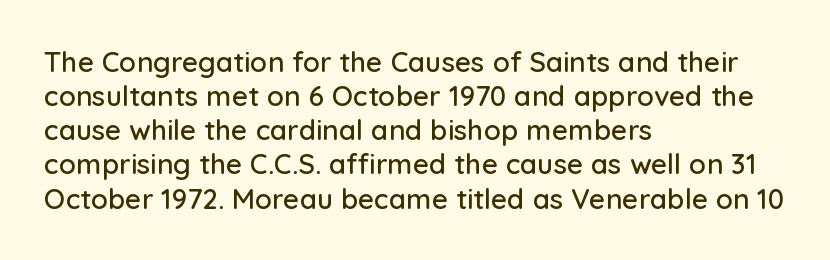
Q: Is the text italic (slanted)? A: No, it is upright.
Q: Is the typeface a serif or a sans-serif typeface? A: Sans-serif.
Q: Is the text underlined? A: No.
Q: How is the paragraph aligned? A: Left-aligned.
Q: Is the spacing between letters normal or unusually wide? A: Normal.
Q: Width (condensed, normal, or wide)? A: Normal.
Q: Stroke contrast? A: Low.
Q: x-height? A: Medium.
Q: Monospaced? A: No.
